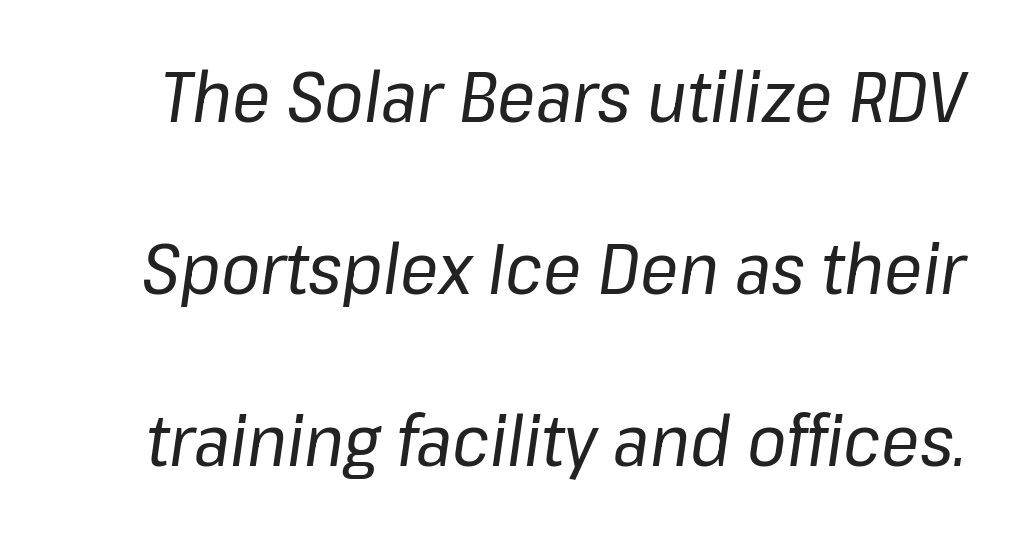
Q: Is the text bold? A: No.
Q: Is the text italic (slanted)? A: Yes, it leans right by about 8 degrees.
Q: Is the text underlined? A: No.
Q: Is the spacing between letters normal or unusually wide? A: Normal.
Q: Is the spacing between lines tight, normal or loose? A: Loose.
Q: Width (condensed, normal, or wide)? A: Normal.
Q: Stroke contrast? A: Low.
Q: x-height? A: Medium.
Q: Monospaced? A: No.
